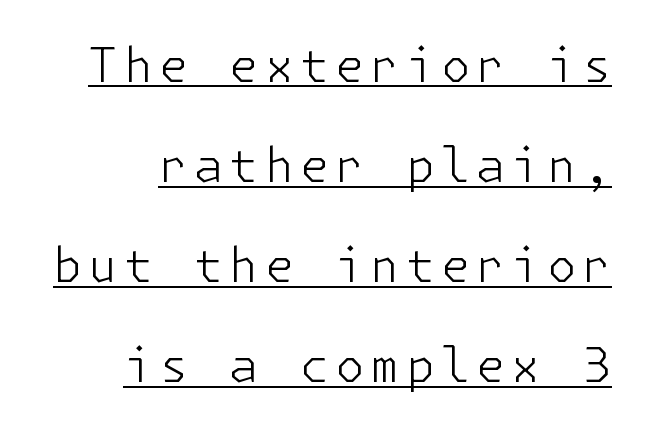
The image shows 47 px light sans-serif type, upright; set loose line spacing (2.13x), underlined; low stroke contrast and a medium x-height.
